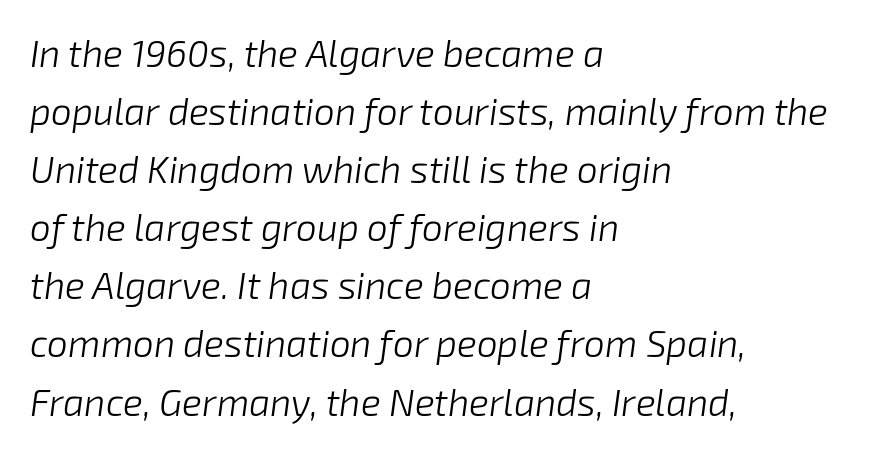
How would I describe the line gaps? Plain and ordinary. Bold? No — there's no thickening of the strokes. Yep, that's italic — everything's leaning. Proportional: the letters do not fall into vertical columns. Words appear dense and cohesive because spacing is normal. Unmarked baselines from the first word to the last.
